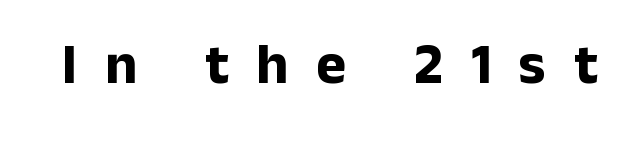
Q: Is the text bold? A: Yes.
Q: Is the text italic (slanted)? A: No, it is upright.
Q: Is the typeface a serif or a sans-serif typeface? A: Sans-serif.
Q: Is the text underlined? A: No.
Q: Is the spacing between letters normal or unusually wide? A: Unusually wide.
Q: Width (condensed, normal, or wide)? A: Normal.
Q: Stroke contrast? A: Low.
Q: x-height? A: Medium.
Q: Monospaced? A: No.
